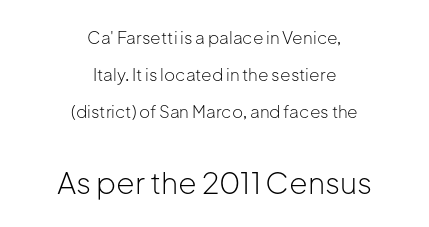
The type family on display is of the sans-serif kind. The zone under the glyphs is completely vacant. The axis of the letterforms is exactly vertical. You could call the tracking neutral — neither tight nor loose. Vertical stems look standard width or narrower in stroke. Is this a fixed-width face? No — the glyphs have proportional, varying widths.
